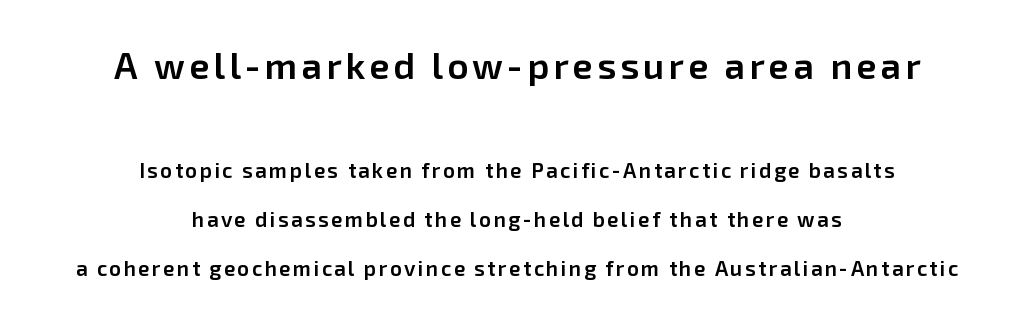
Proportional: the letters do not fall into vertical columns. Unlike italic type, these characters show no tilt at all. Compared with typical paragraphs, the rows here are farther apart. Caption: multi-line text, centered on the measure. Strokes here are thickened, but only to semibold level.
